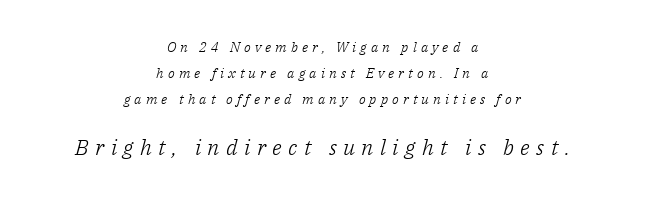
The image shows 22 px text type, italic (leaning right); set centered, line spacing 1.84x, unusually wide letter spacing (+0.29 em), not underlined; the second (bottom) block is 1.57x larger.
